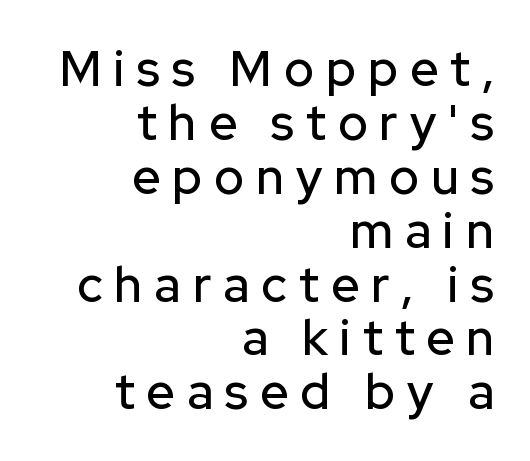
Tall strokes in this sample are plumb rather than angled. The letterforms stand isolated, each surrounded by extra space. Compared with typical paragraphs, the rows here are closer together. Think of a printed novel: that variable character pitch is what you see here.
